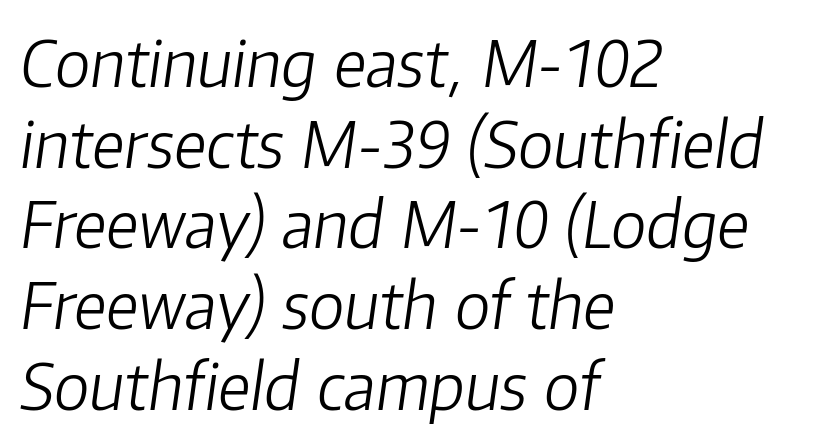
The image shows 64 px light type, italic (leaning right); set left-aligned, normal line spacing (1.26x), normal letter spacing, not underlined; low stroke contrast and a medium x-height.
